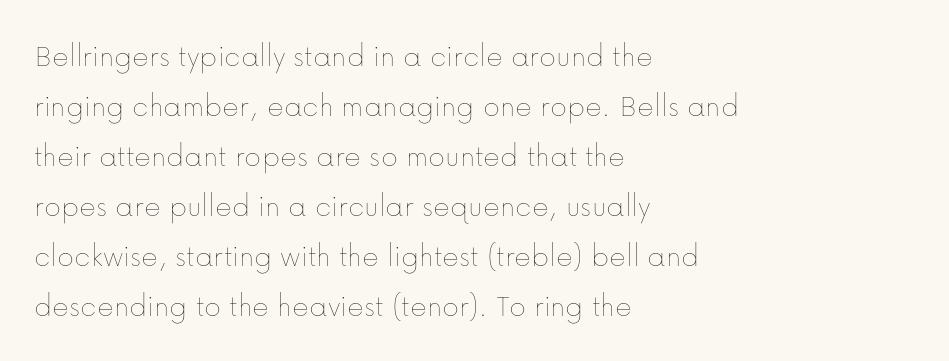
Q: Is the text bold? A: No.
Q: Is the text italic (slanted)? A: No, it is upright.
Q: Is the text underlined? A: No.
Q: How is the paragraph aligned? A: Left-aligned.
Q: Is the spacing between letters normal or unusually wide? A: Normal.
Q: Is the spacing between lines tight, normal or loose? A: Normal.
Q: Width (condensed, normal, or wide)? A: Normal.
Q: Stroke contrast? A: Low.
Q: x-height? A: Medium.
Q: Monospaced? A: No.
